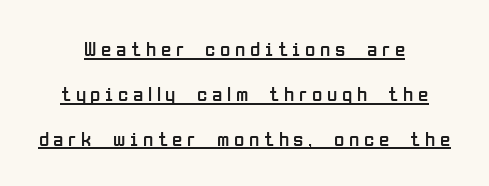
The image shows 21 px text type, upright; set centered, loose line spacing (2.14x), unusually wide letter spacing (+0.22 em), underlined.
